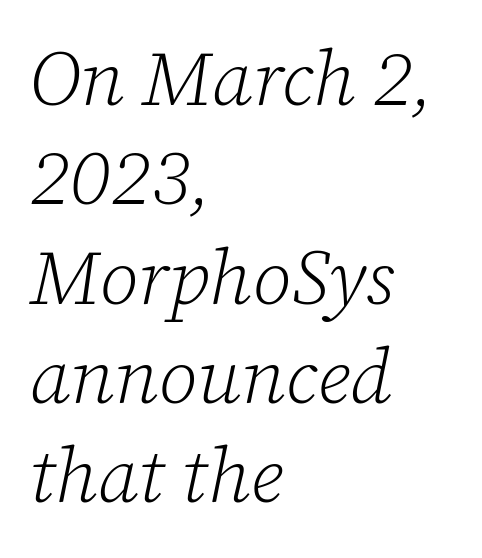
The face used here is seriffed, in the tradition of book romans. Heft: none added — not bold. The passage is arranged the way most books set body copy — flush left. Is the type slanted? Yes — the strokes lean at a clear angle. Summary of vertical rhythm: regular, with standard interline spacing. Nobody drew a line under any word here.
